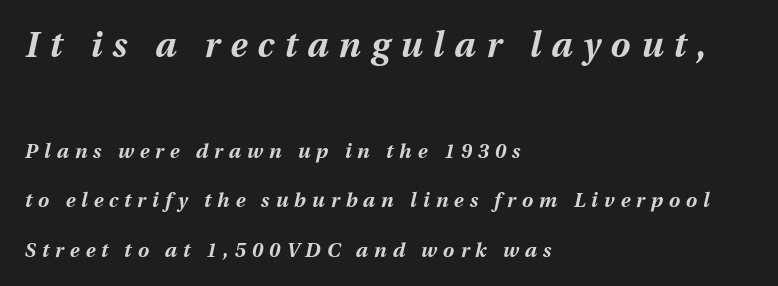
Each line starts at the same left margin while the right side varies. This block would shrink considerably if given ordinary leading; it's expanded now. A typesetter would mark this as italic. The tracking reads as deliberately expanded to a designer's eye. Plenty of ink on the page — the face is bold. Type size steps down from the first block to the second.
